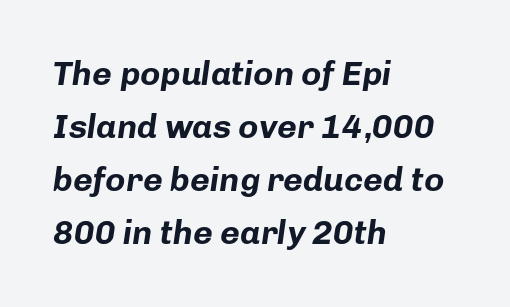
The image shows 34 px bold type, italic (leaning right); set left-aligned, normal line spacing (1.56x), normal letter spacing, not underlined; low stroke contrast and a medium x-height.
